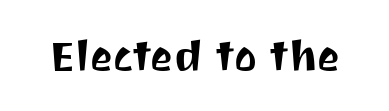
Check where the strokes stop: nothing finishes them off — pure sans. Each letter keeps its own natural width here, so spacing adapts to shape. Glance below the letters and you will spot only blank space. Posture: upright roman. The type is set solid horizontally, with unmodified tracking.
